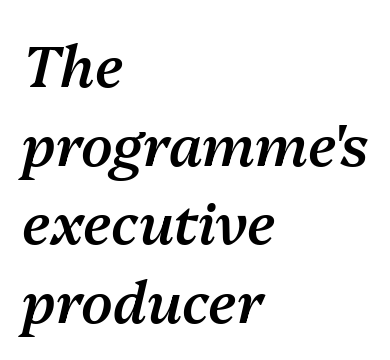
{"italic": "yes", "lean": "right", "slant_degrees": 13, "bold": "semi", "weight": "semibold", "width": "normal", "stroke_contrast": "medium", "x_height": "medium", "monospaced": "no", "underline": "no", "align": "left", "line_spacing": "normal", "line_spacing_ratio": 1.38, "letter_spacing": "normal", "letter_spacing_em": 0.0, "glyph_px": 57}
